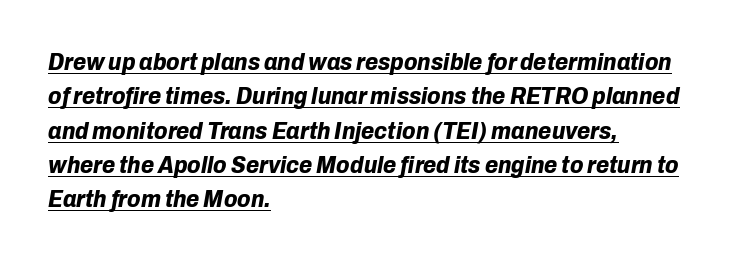
{"italic": "yes", "lean": "right", "slant_degrees": 10, "bold": "yes", "underline": "yes", "align": "left", "line_spacing": "normal", "line_spacing_ratio": 1.43, "letter_spacing": "normal", "letter_spacing_em": 0.0, "glyph_px": 24}
